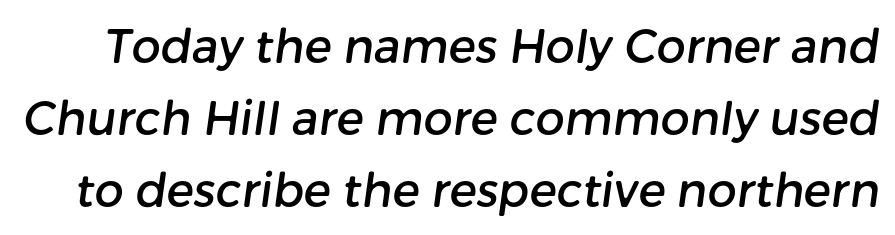
Think of a printed novel: that variable character pitch is what you see here. The passage shown is typeset with a sans-serif family. Whoever set this chose a conventional vertical rhythm. Only glyphs here, with clear space below each row. There is no visible air inserted between adjacent glyphs.
